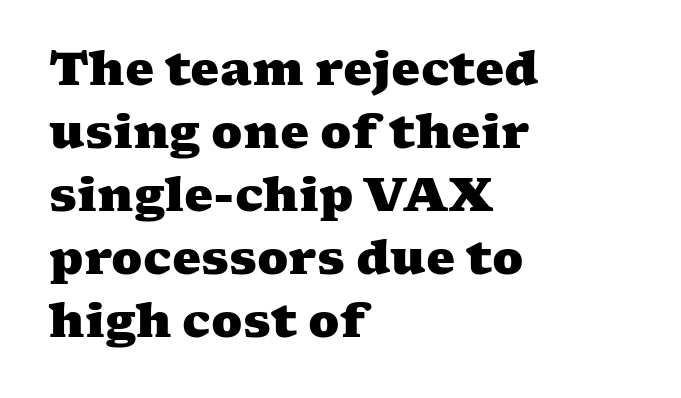
The image shows 46 px heavy, wide serif type; set left-aligned, normal line spacing (1.37x), normal letter spacing, not underlined; medium stroke contrast and a medium x-height.
